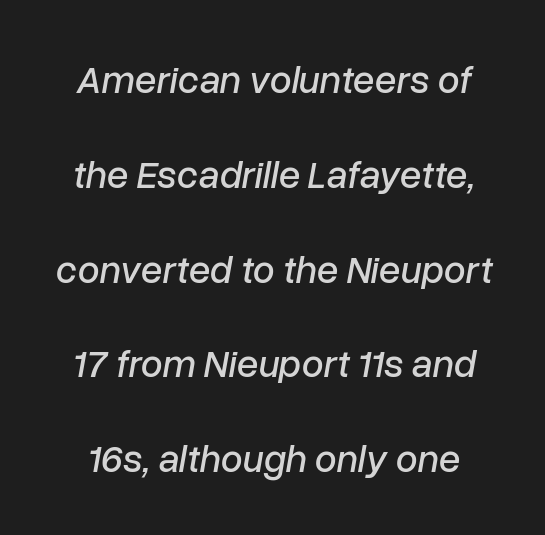
{"italic": "yes", "lean": "right", "slant_degrees": 10, "width": "normal", "stroke_contrast": "low", "x_height": "medium", "monospaced": "no", "underline": "no", "line_spacing": "loose", "line_spacing_ratio": 2.43, "letter_spacing": "normal", "letter_spacing_em": 0.0, "glyph_px": 39}
